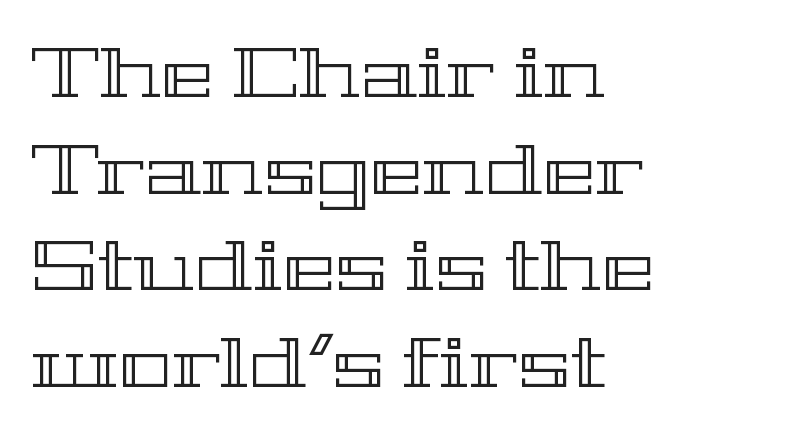
The image shows 71 px wide type, upright; set left-aligned, normal line spacing (1.36x), normal letter spacing, not underlined; a medium x-height.
